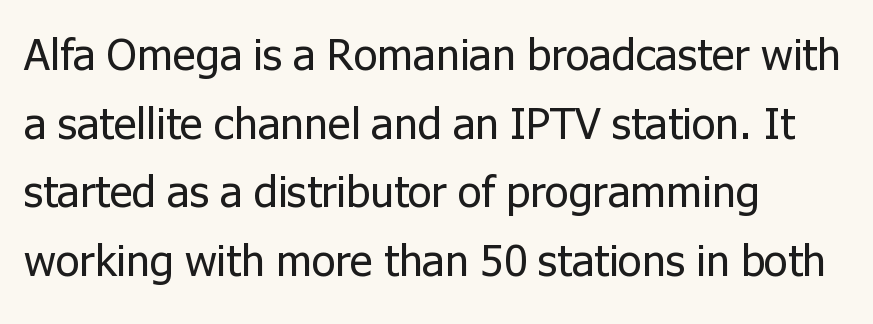
The image shows 44 px regular-weight sans-serif type, upright; set left-aligned, normal line spacing (1.56x), normal letter spacing, not underlined; low stroke contrast and a medium x-height.
